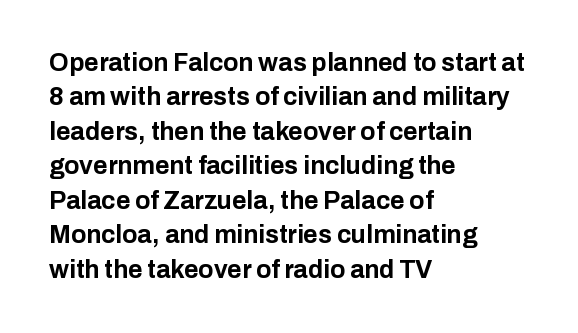
The image shows 25 px bold type, upright; set left-aligned, normal line spacing (1.38x), normal letter spacing, not underlined.
